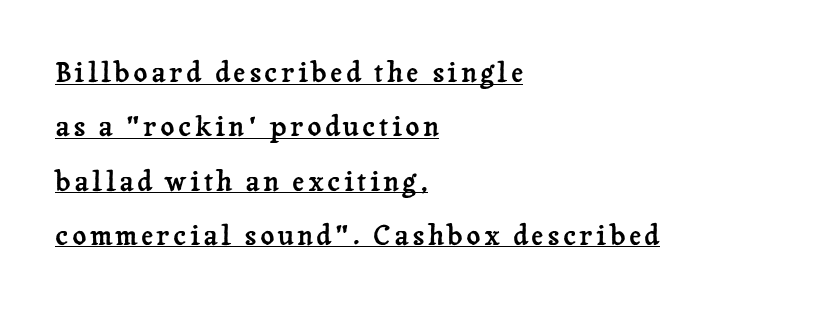
Widely set lines give the paragraph a tall, airy silhouette. Honestly, the underline is the first thing you notice here. The lettering holds an erect, upright posture throughout. Horizontally, the lines are justified to the leading edge only.
